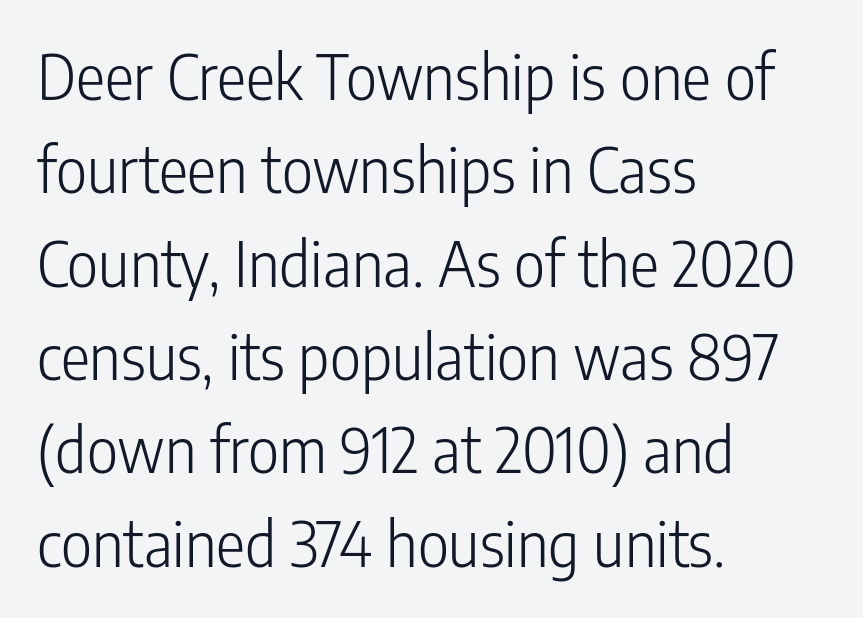
Q: Is the text bold? A: No.
Q: Is the text italic (slanted)? A: No, it is upright.
Q: Is the typeface a serif or a sans-serif typeface? A: Sans-serif.
Q: Is the text underlined? A: No.
Q: How is the paragraph aligned? A: Left-aligned.
Q: Is the spacing between letters normal or unusually wide? A: Normal.
Q: Is the spacing between lines tight, normal or loose? A: Normal.
Q: Width (condensed, normal, or wide)? A: Condensed.
Q: Stroke contrast? A: Low.
Q: x-height? A: Medium.
Q: Monospaced? A: No.
